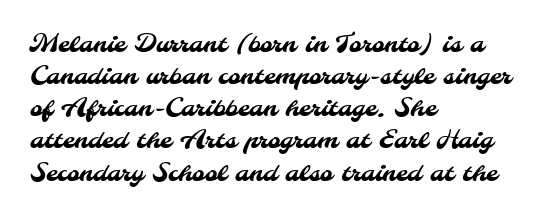
Q: Is the text underlined? A: No.
Q: How is the paragraph aligned? A: Left-aligned.
Q: Is the spacing between letters normal or unusually wide? A: Normal.
Q: Is the spacing between lines tight, normal or loose? A: Normal.
